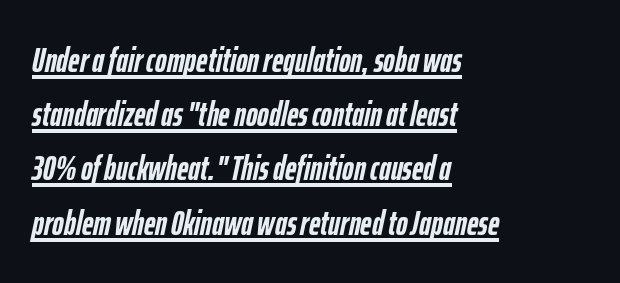
Q: Is the text bold? A: Yes.
Q: Is the text italic (slanted)? A: Yes, it leans right by about 12 degrees.
Q: Is the text underlined? A: Yes.
Q: How is the paragraph aligned? A: Left-aligned.
Q: Is the spacing between letters normal or unusually wide? A: Normal.
Q: Is the spacing between lines tight, normal or loose? A: Normal.
Q: Width (condensed, normal, or wide)? A: Condensed.
Q: Stroke contrast? A: Low.
Q: x-height? A: Medium.
Q: Monospaced? A: No.
